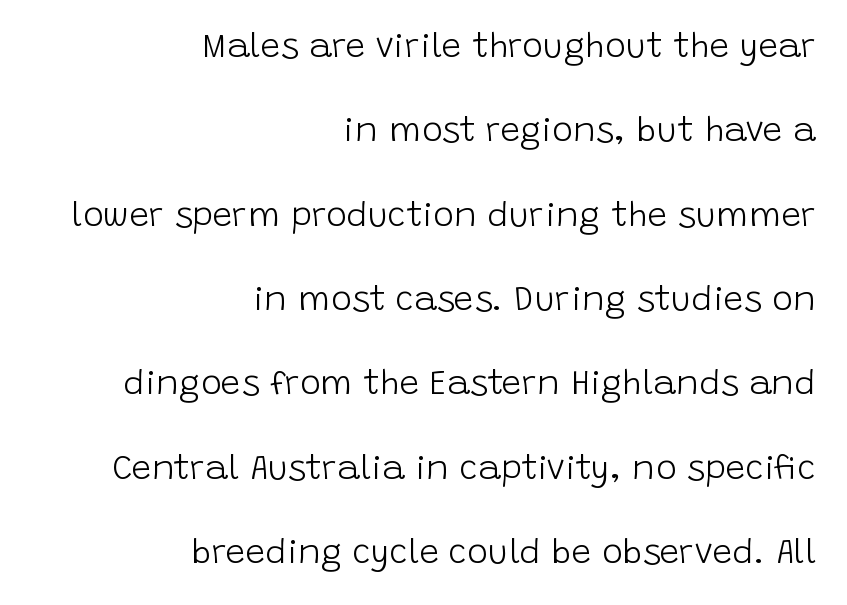
Alignment: flush right. This sample has the flowing, uneven cadence of proportional lettering. Decoration check: the copy has no underline. Vertical spacing — loose. This is the regular roman posture of the typeface. The font sits on the lighter half of the weight spectrum, regular included.
